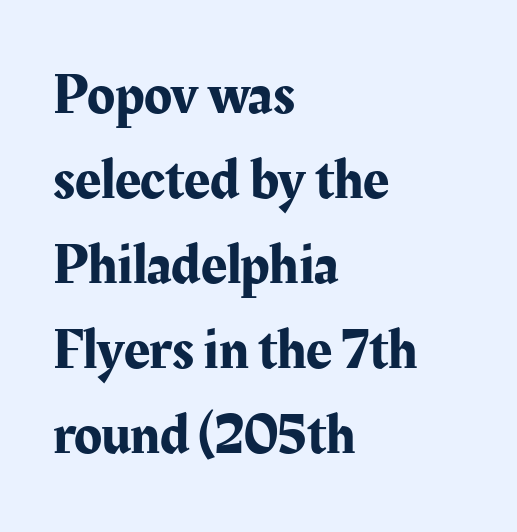
{"serif": "yes", "italic": "no", "width": "normal", "stroke_contrast": "medium", "x_height": "medium", "monospaced": "no", "underline": "no", "align": "left", "line_spacing": "normal", "line_spacing_ratio": 1.49, "letter_spacing": "normal", "letter_spacing_em": 0.0, "glyph_px": 57}
